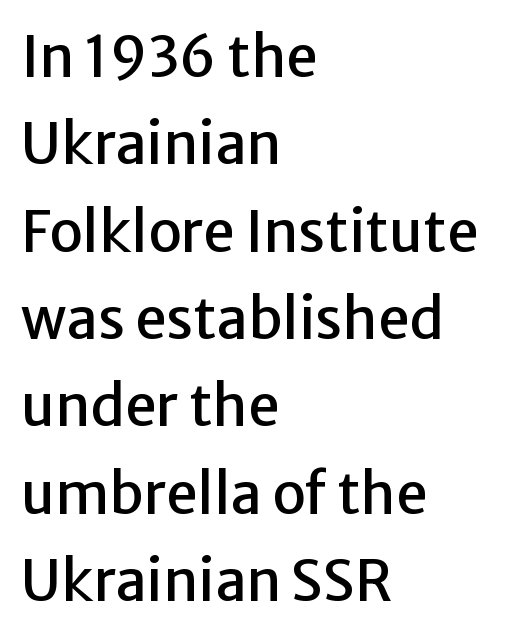
The image shows 56 px sans-serif type, upright; set left-aligned, normal line spacing (1.56x), normal letter spacing, not underlined; low stroke contrast and a medium x-height.
